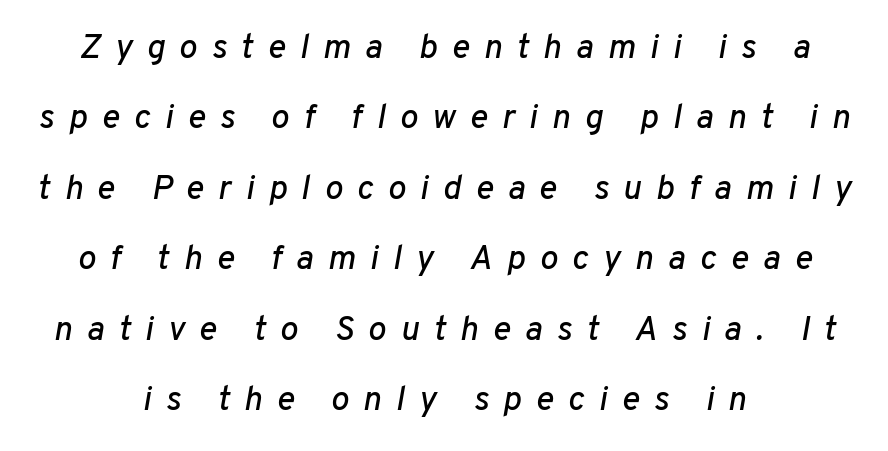
The image shows 34 px text type, italic (leaning right); set centered, loose line spacing (2.07x), unusually wide letter spacing (+0.42 em), not underlined; low stroke contrast and a medium x-height.
